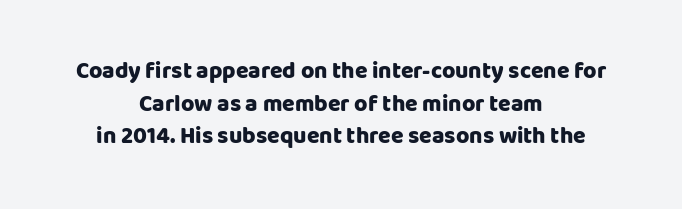
{"italic": "no", "bold": "yes", "underline": "no", "align": "center", "line_spacing": "normal", "line_spacing_ratio": 1.42, "letter_spacing": "normal", "letter_spacing_em": 0.0, "glyph_px": 23}
